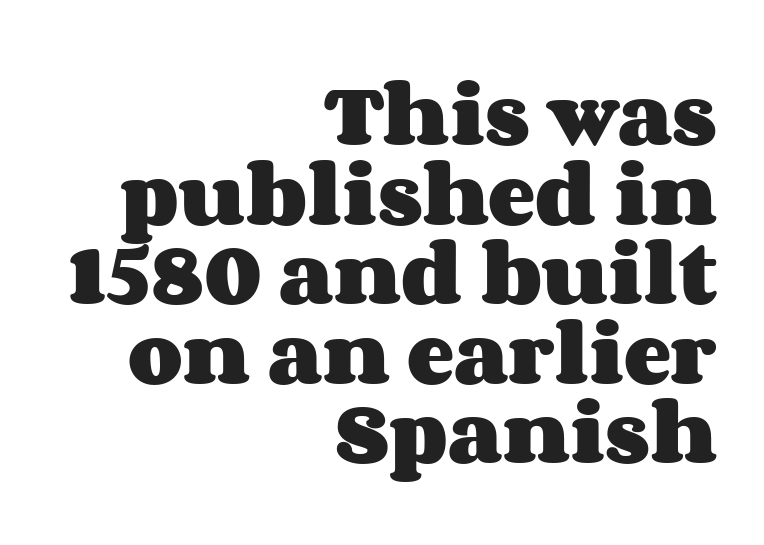
The type sits square on the baseline with zero lean. A typesetter would call this proportional, since set widths differ per character. Leading: reduced. Is the block centered? No — it sits flush against the right margin.
